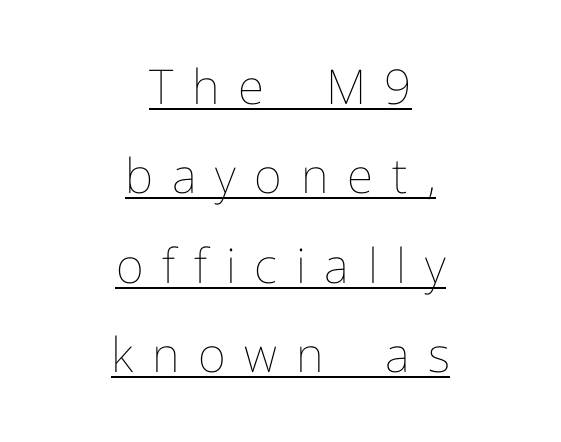
Glance below the letters and you will spot a drawn line. Each word looks stretched out because of the extra space between its letters. Upright lettering throughout. Caption: multi-line text, centered on the measure. Stroke thickness stays within the range of a standard reading face or lighter.
